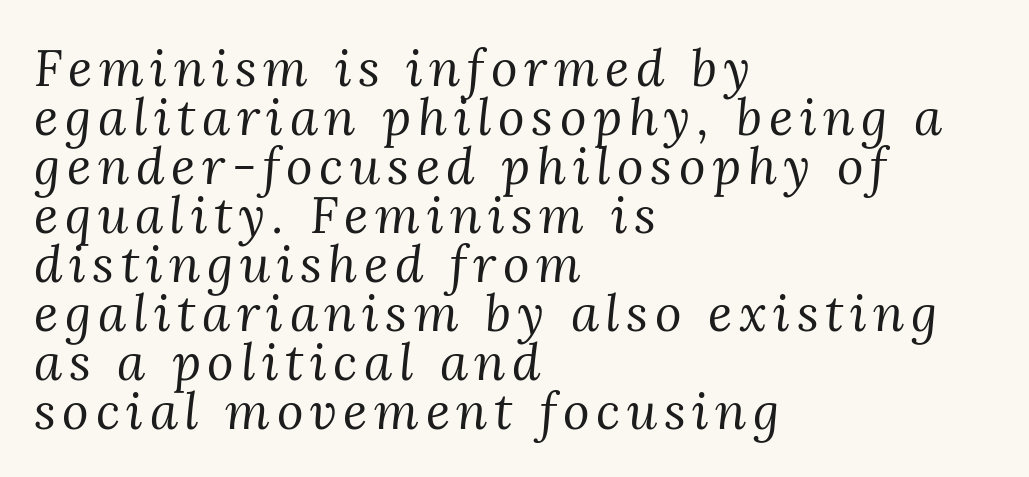
This sample has the flowing, uneven cadence of proportional lettering. There's an unmistakable incline to the writing here. The paragraph has a hard left edge and a soft right edge. Typographically, this falls in the serif category. The space beneath each line is pristine and unruled. Nothing heavy about these letters — not bold at all.
